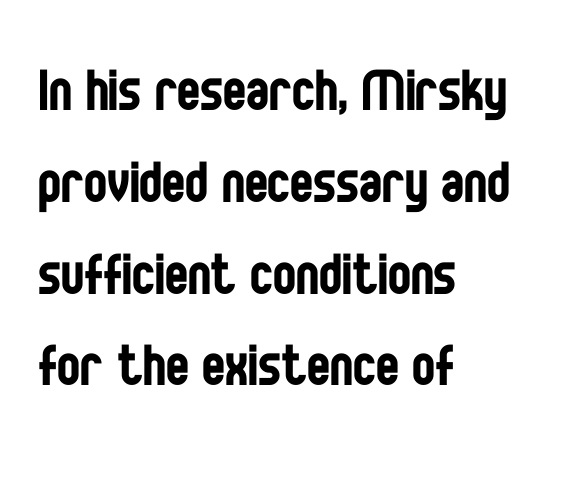
Is there much room between lines? A standard amount, neither cramped nor airy. One-word summary of the alignment: left. Caption: standard tracking, unaltered. Here the designer chose a conventional face with non-uniform glyph widths.
